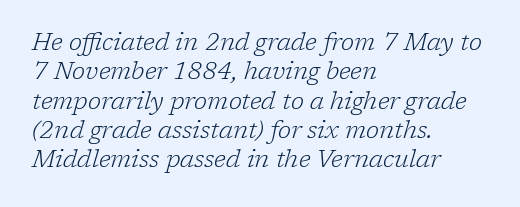
Weight: regular or lighter. Spacing between characters is what you'd get straight out of the box. Characters are canted at an angle relative to the baseline's perpendicular. Is the block centered? No — it sits flush against the left margin.
